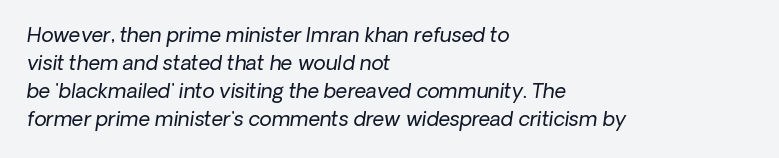
These lines stack with their left ends in a neat column. The line-height multiplier appears to be the usual default. Plain, unruled lines of type. The text carries the slant typical of an italic or oblique font.
